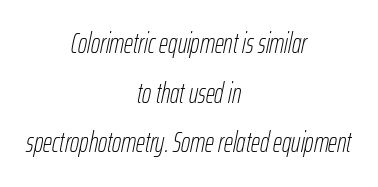
Q: Is the text bold? A: No.
Q: Is the text italic (slanted)? A: Yes, it leans right by about 12 degrees.
Q: Is the text underlined? A: No.
Q: How is the paragraph aligned? A: Centered.
Q: Is the spacing between letters normal or unusually wide? A: Normal.
Q: Width (condensed, normal, or wide)? A: Condensed.
Q: Stroke contrast? A: Low.
Q: x-height? A: Medium.
Q: Monospaced? A: No.
